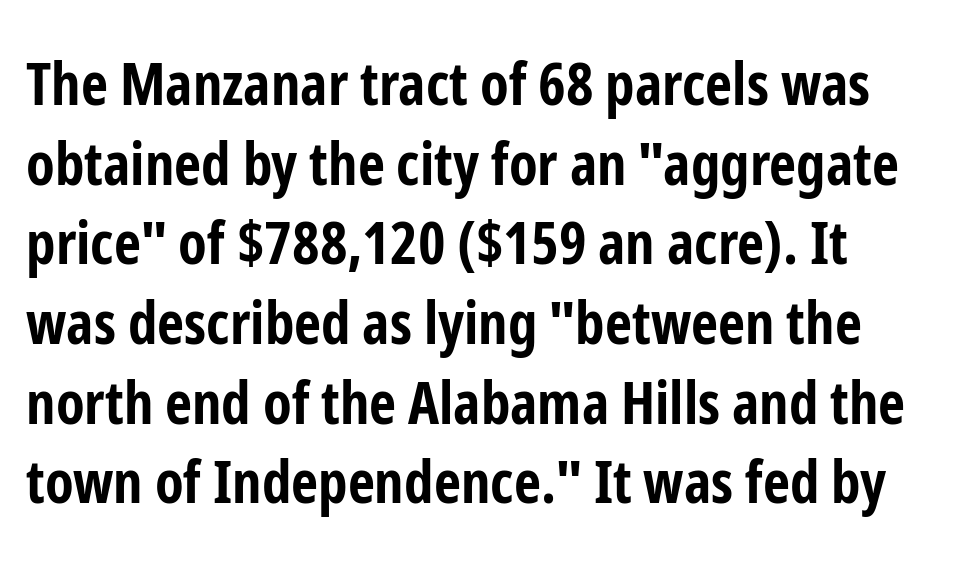
The image shows 59 px bold, condensed sans-serif type, upright; set left-aligned, normal line spacing (1.35x), normal letter spacing, not underlined; low stroke contrast and a medium x-height.
